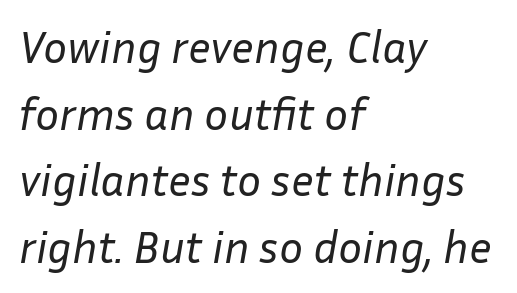
The image shows 45 px regular-weight type, italic (leaning right); set left-aligned, normal line spacing (1.48x), normal letter spacing, not underlined; low stroke contrast and a medium x-height.
